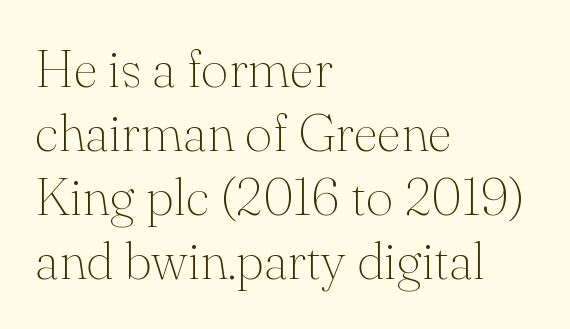
{"serif": "yes", "italic": "no", "bold": "no", "weight": "thin", "width": "normal", "stroke_contrast": "medium", "x_height": "small", "monospaced": "no", "underline": "no", "align": "left", "line_spacing_ratio": 1.21, "letter_spacing": "normal", "letter_spacing_em": 0.0, "glyph_px": 53}
